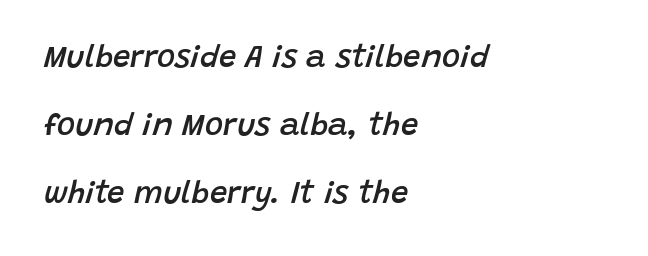
Q: Is the text bold? A: Semi-bold.
Q: Is the text italic (slanted)? A: Yes, it leans right by about 15 degrees.
Q: Is the text underlined? A: No.
Q: How is the paragraph aligned? A: Left-aligned.
Q: Is the spacing between letters normal or unusually wide? A: Normal.
Q: Is the spacing between lines tight, normal or loose? A: Loose.
Q: Width (condensed, normal, or wide)? A: Normal.
Q: Stroke contrast? A: Low.
Q: x-height? A: Large.
Q: Monospaced? A: No.
